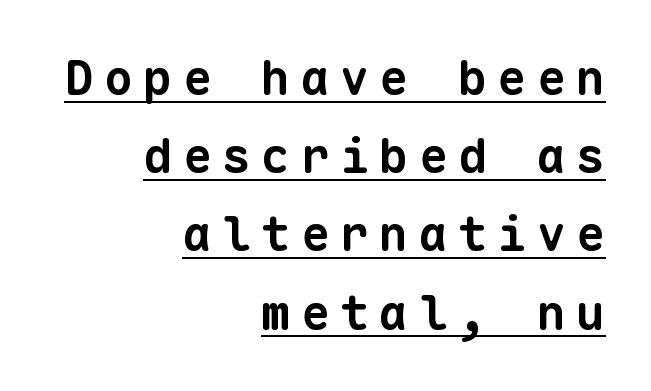
Each letter, wide or thin by design, is forced into the same width here. Emphasis is given by a line drawn under the lettering. Students, note that the glyphs here are deliberately spaced far apart. The lines sit at an ordinary, default distance from one another. In terms of letterform style, serifs are entirely absent. All the whitespace from short lines collects on the left.
